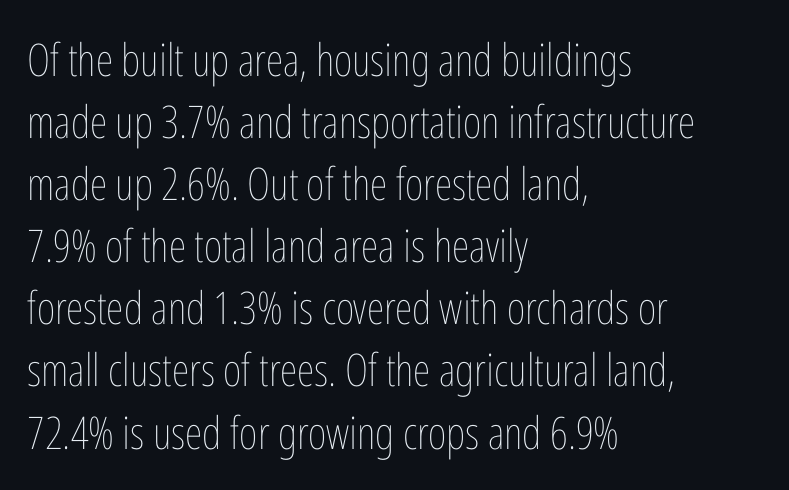
The line-height multiplier appears to be the usual default. Horizontally, the lines are justified to the leading edge only. Observe the ordinary spacing: letters are neighbours, not strangers. The lettering holds an erect, upright posture throughout.
